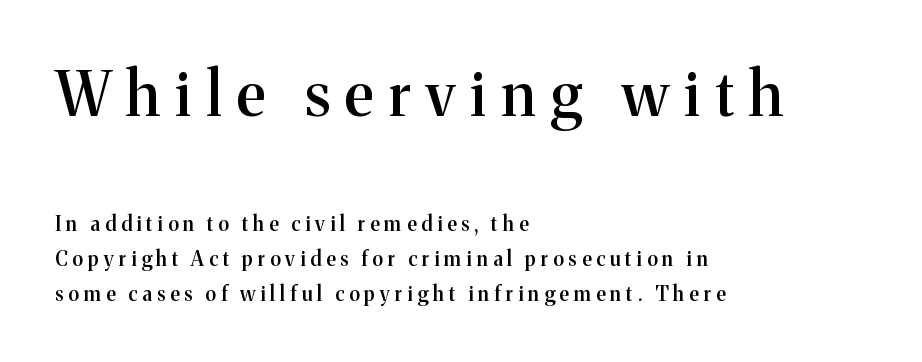
The image shows 61 px semibold serif type, upright; set left-aligned, line spacing 1.75x, unusually wide letter spacing (+0.25 em), not underlined; the first (top) block is 3.05x larger; medium stroke contrast and a medium x-height.
